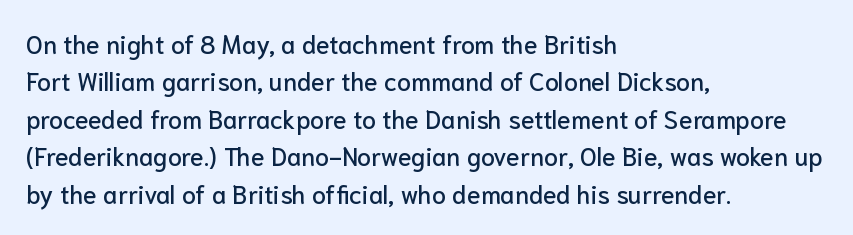
The rendering anchors every line to the left-hand side. The vertical gap from one line to the next is medium. The letterforms sit shoulder to shoulder at normal distance. Lines of text with bare space underneath. This is roman type, the default non-slanted kind.
